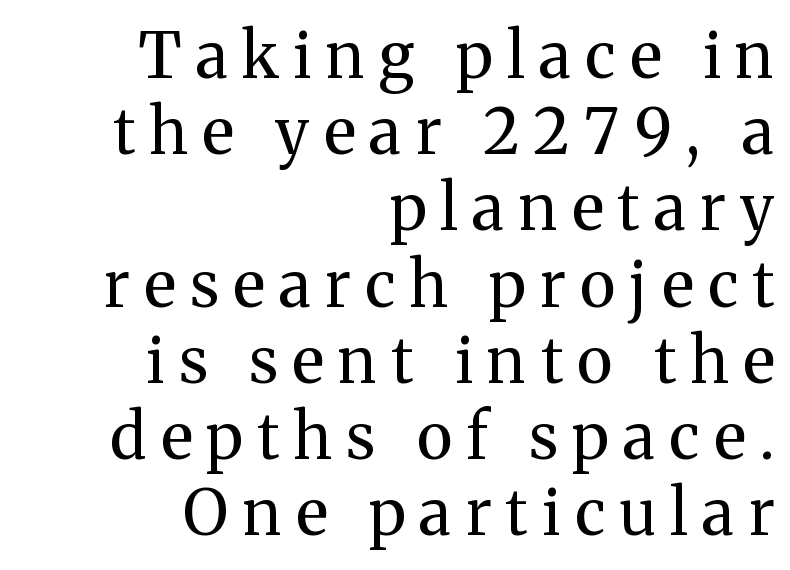
The image shows 63 px regular-weight serif type, upright; set right-aligned, line spacing 1.21x, unusually wide letter spacing (+0.23 em), not underlined; medium stroke contrast and a medium x-height.
